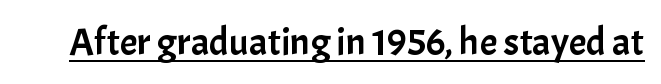
Q: Is the text italic (slanted)? A: No, it is upright.
Q: Is the typeface a serif or a sans-serif typeface? A: Sans-serif.
Q: Is the text underlined? A: Yes.
Q: Is the spacing between letters normal or unusually wide? A: Normal.
Q: Width (condensed, normal, or wide)? A: Normal.
Q: Stroke contrast? A: Low.
Q: x-height? A: Medium.
Q: Monospaced? A: No.
